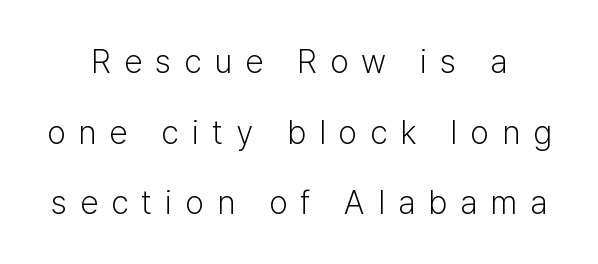
Q: Is the text bold? A: No.
Q: Is the text italic (slanted)? A: No, it is upright.
Q: Is the typeface a serif or a sans-serif typeface? A: Sans-serif.
Q: Is the text underlined? A: No.
Q: Is the spacing between letters normal or unusually wide? A: Unusually wide.
Q: Is the spacing between lines tight, normal or loose? A: Loose.
Q: Width (condensed, normal, or wide)? A: Normal.
Q: Stroke contrast? A: Low.
Q: x-height? A: Medium.
Q: Monospaced? A: No.
